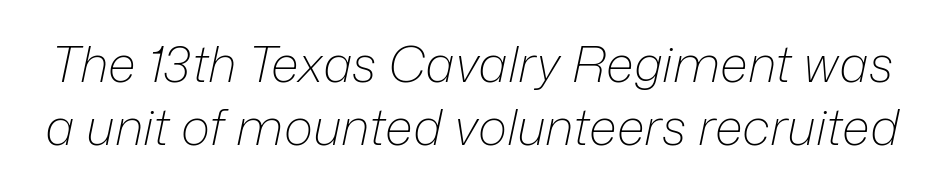
Each letter keeps its own natural width here, so spacing adapts to shape. Compared with a typical body face, this is equally light or lighter still. Tall strokes in this sample are angled rather than plumb. Here the glyphs are tracked normally, forming tight word shapes. The designer left line spacing at the default.
